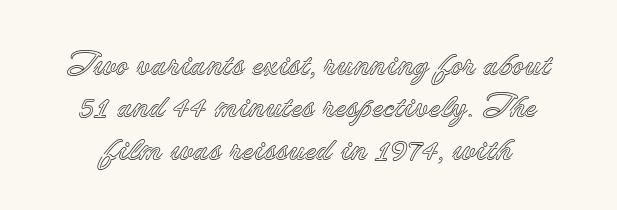
Q: Is the text italic (slanted)? A: Yes.
Q: Is the text underlined? A: No.
Q: How is the paragraph aligned? A: Centered.
Q: Is the spacing between letters normal or unusually wide? A: Normal.
Q: Is the spacing between lines tight, normal or loose? A: Normal.
Q: Width (condensed, normal, or wide)? A: Normal.
Q: x-height? A: Small.
Q: Monospaced? A: No.
